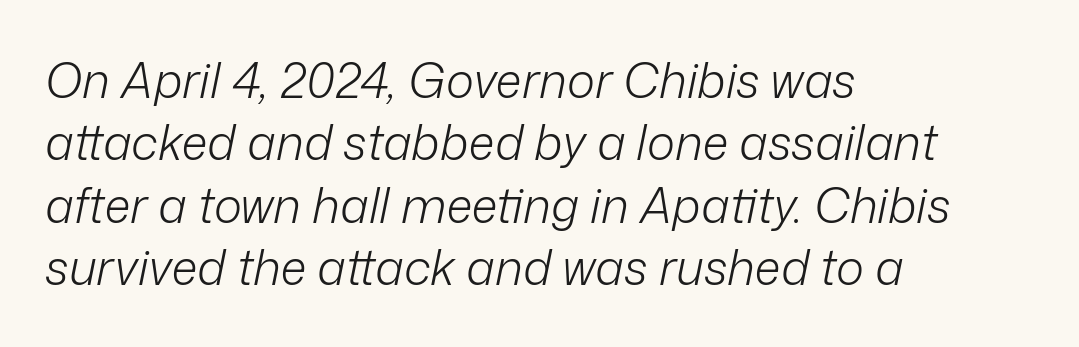
Nobody drew a line under any word here. Line beginnings align vertically; line endings do not. The tracking reads as untouched default to a designer's eye. The font's italic variant was chosen for this text. Here the designer chose a conventional face with non-uniform glyph widths. No chunkiness to these letters — they're not bold.
